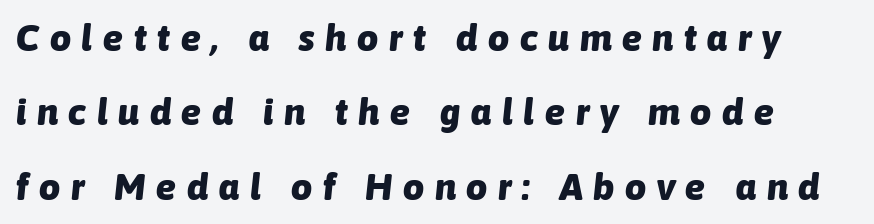
Q: Is the text bold? A: Yes.
Q: Is the text italic (slanted)? A: Yes, it leans right by about 6 degrees.
Q: Is the text underlined? A: No.
Q: How is the paragraph aligned? A: Left-aligned.
Q: Is the spacing between letters normal or unusually wide? A: Unusually wide.
Q: Is the spacing between lines tight, normal or loose? A: Loose.
Q: Width (condensed, normal, or wide)? A: Normal.
Q: Stroke contrast? A: Low.
Q: x-height? A: Medium.
Q: Monospaced? A: No.
